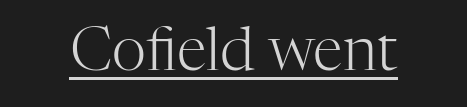
The image shows 60 px light serif type, upright; set normal letter spacing, underlined; high stroke contrast and a medium x-height.
